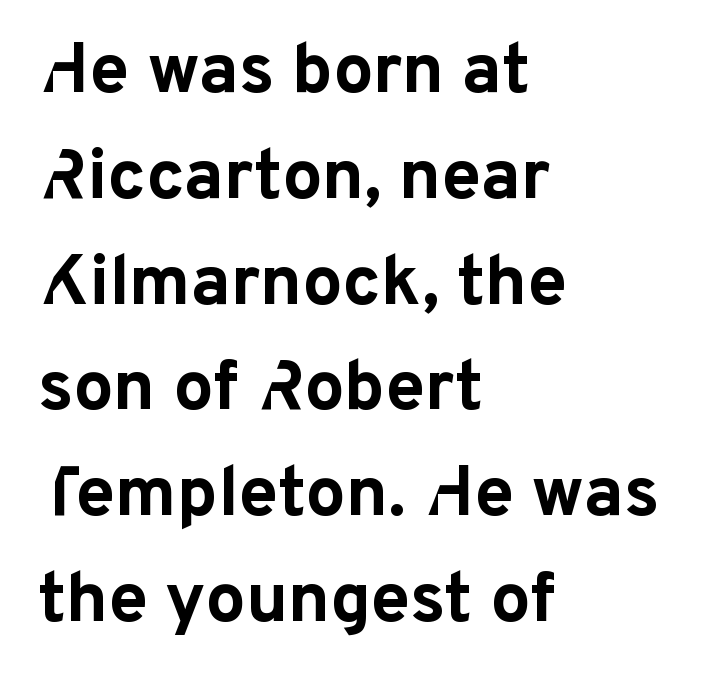
The image shows 71 px bold sans-serif type, upright; set left-aligned, normal line spacing (1.49x), normal letter spacing, not underlined; low stroke contrast and a medium x-height.
